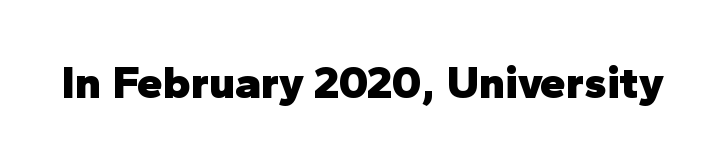
{"serif": "no", "italic": "no", "bold": "yes", "weight": "heavy", "width": "normal", "stroke_contrast": "low", "x_height": "medium", "monospaced": "no", "underline": "no", "letter_spacing": "normal", "letter_spacing_em": 0.0, "glyph_px": 46}
